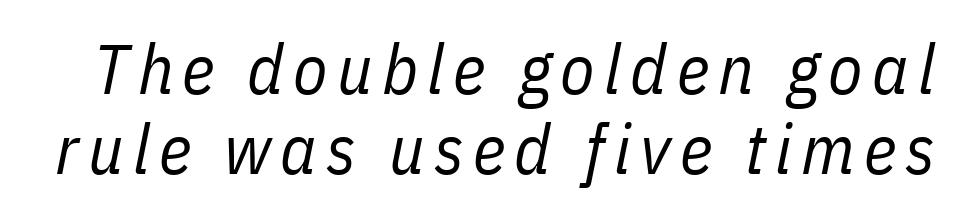
Q: Is the text bold? A: No.
Q: Is the text italic (slanted)? A: Yes, it leans right by about 11 degrees.
Q: Is the text underlined? A: No.
Q: Is the spacing between lines tight, normal or loose? A: Tight.
Q: Width (condensed, normal, or wide)? A: Condensed.
Q: Stroke contrast? A: Low.
Q: x-height? A: Medium.
Q: Monospaced? A: No.
